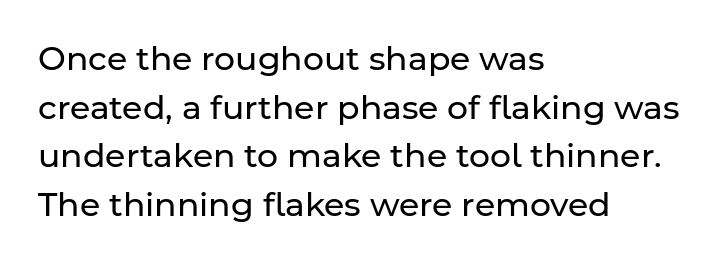
You can tell it's not italic because the verticals are truly vertical. On a weight scale, this lands at 450 or below. This rendering leaves character spacing at its baseline value. The letters advance in unequal steps, a hallmark of proportional type. Does the leading feel generous? No, just average.
